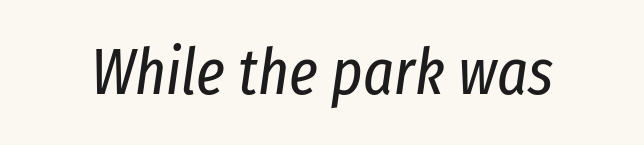
{"italic": "yes", "lean": "right", "slant_degrees": 8, "bold": "no", "weight": "regular", "width": "condensed", "stroke_contrast": "low", "x_height": "medium", "monospaced": "no", "underline": "no", "letter_spacing": "normal", "letter_spacing_em": 0.0, "glyph_px": 65}
